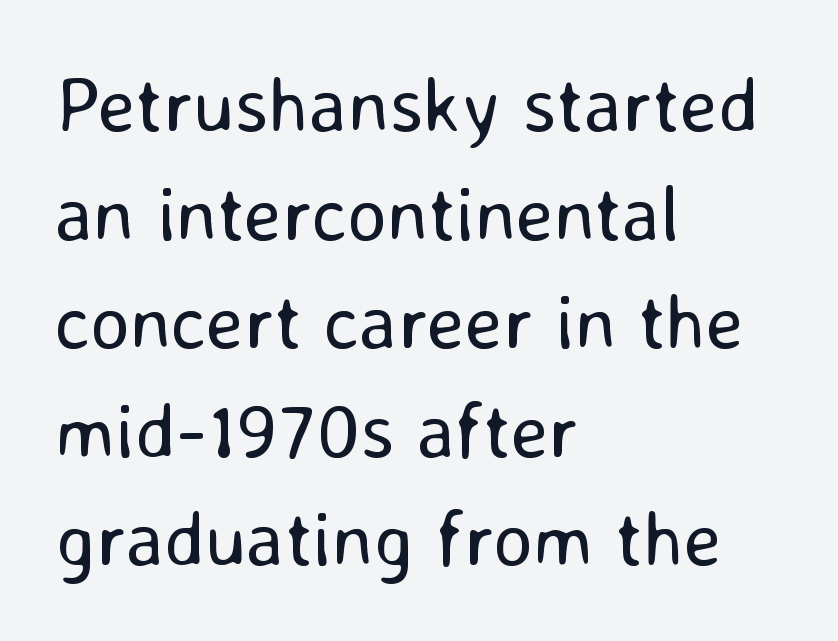
Vertically, the passage feels balanced, rows spaced as you'd expect. Letterform terminals end flat and unadorned throughout the passage. No word sits above an underline. Posture: upright roman. Each stroke keeps to a modest, everyday thickness or less. These lines are rendered in a variable-pitch font.
